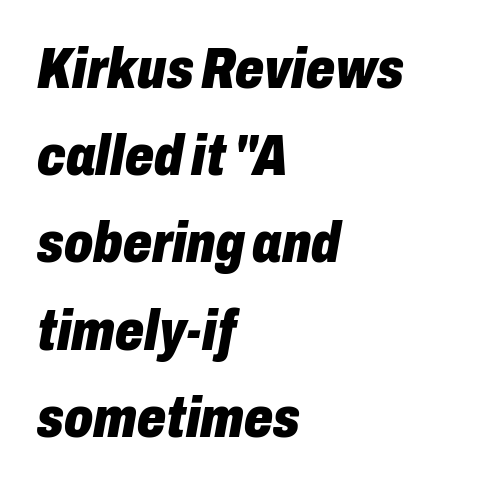
The image shows 57 px heavy, condensed type, italic (leaning right); set left-aligned, normal line spacing (1.53x), normal letter spacing, not underlined; low stroke contrast and a medium x-height.
